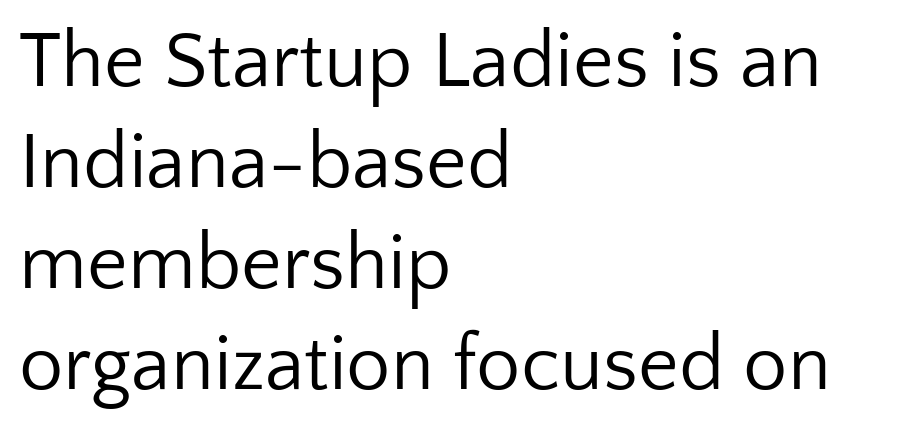
The gap between lines stays unmarked. Ordinary non-slanted type is in use. A classic flush-left, rag-right setting is used for this passage. Glyph-to-glyph distance matches everyday printed text.
